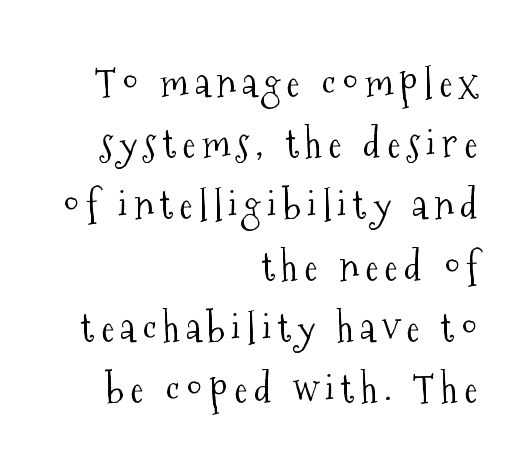
A roman cut, with each character standing at attention. The glyphs are unaccompanied by any horizontal stroke below them. Varying glyph widths throughout — classic text-font behaviour. Small tapered or slab feet sit at the stroke ends, so this counts as serif. Compared with typical paragraphs, the rows here are spaced about the same. The passage is arranged like a letterhead date or caption credit — flush right.
